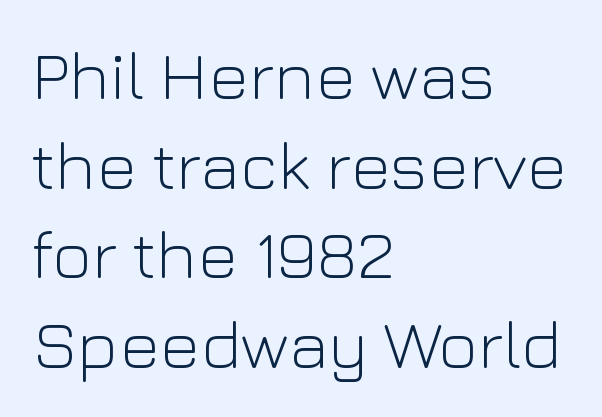
The image shows 69 px light sans-serif type, upright; set left-aligned, normal line spacing (1.3x), normal letter spacing, not underlined; low stroke contrast and a medium x-height.
